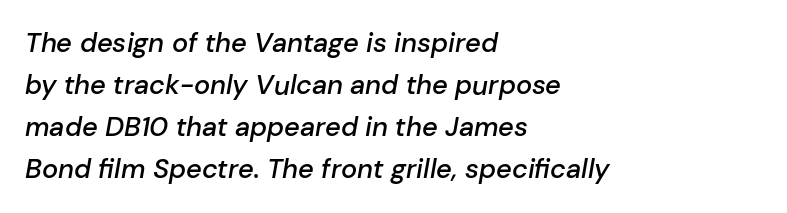
The image shows 27 px text type, italic (leaning right); set left-aligned, normal line spacing (1.56x), normal letter spacing, not underlined.
